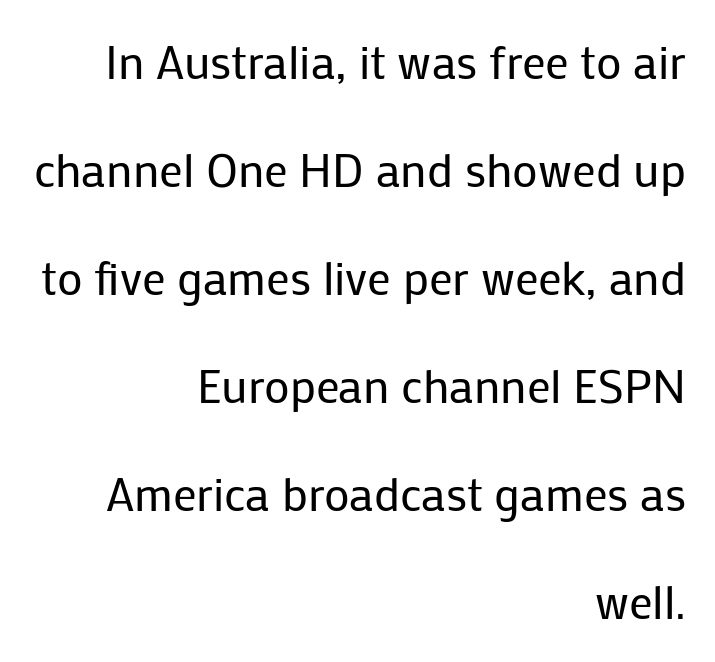
{"serif": "no", "italic": "no", "bold": "no", "weight": "regular", "width": "normal", "stroke_contrast": "low", "x_height": "medium", "monospaced": "no", "underline": "no", "align": "right", "line_spacing": "loose", "line_spacing_ratio": 2.3, "letter_spacing": "normal", "letter_spacing_em": 0.0, "glyph_px": 47}
